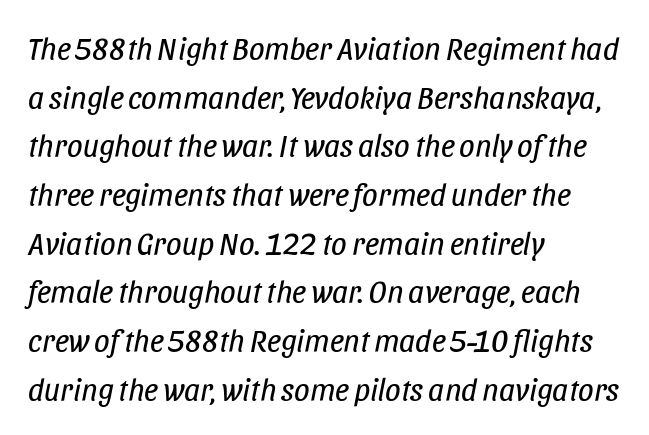
Q: Is the text bold? A: No.
Q: Is the text italic (slanted)? A: Yes, it leans right by about 11 degrees.
Q: Is the text underlined? A: No.
Q: How is the paragraph aligned? A: Left-aligned.
Q: Is the spacing between letters normal or unusually wide? A: Normal.
Q: Is the spacing between lines tight, normal or loose? A: Normal.
Q: Width (condensed, normal, or wide)? A: Condensed.
Q: Stroke contrast? A: Low.
Q: x-height? A: Large.
Q: Monospaced? A: No.
